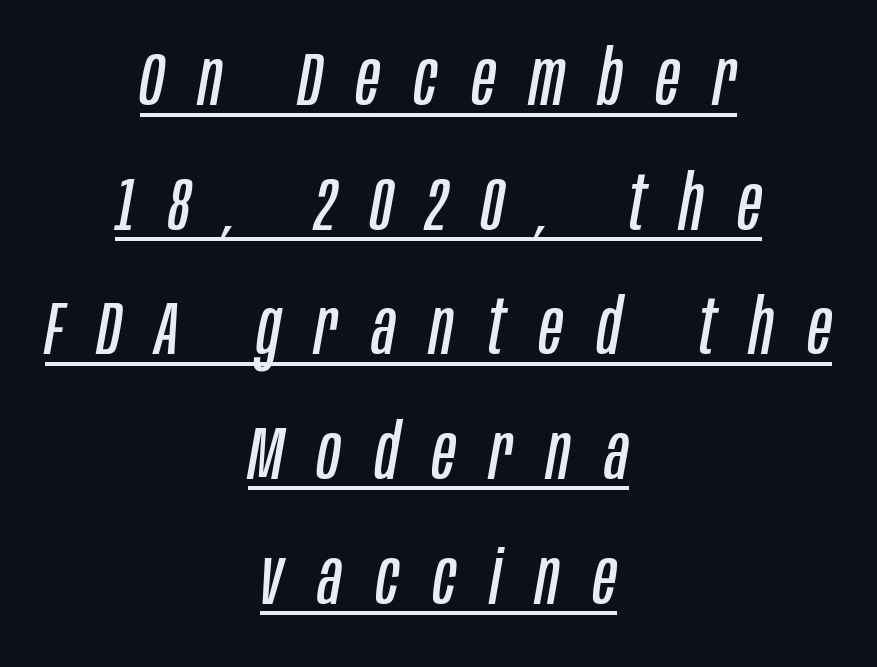
The image shows 76 px regular-weight, condensed type, italic (leaning right); set centered, normal line spacing (1.64x), unusually wide letter spacing (+0.45 em), underlined; low stroke contrast and a large x-height.
